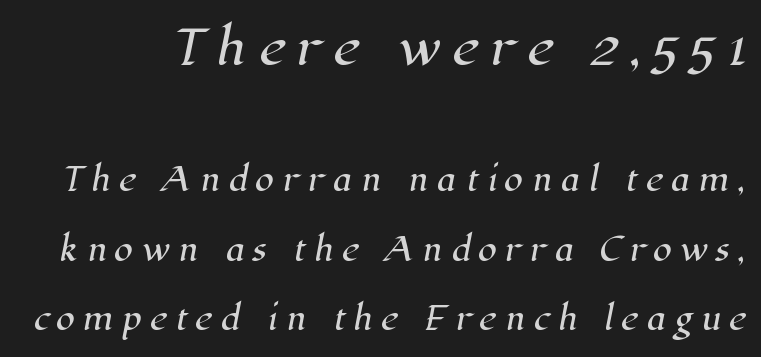
{"serif": "yes", "width": "normal", "stroke_contrast": "high", "x_height": "medium", "monospaced": "no", "underline": "no", "line_spacing": "loose", "line_spacing_ratio": 2.23, "letter_spacing": "wide", "letter_spacing_em": 0.24, "larger_block": "first", "size_ratio": 1.52, "glyph_px": 47}
